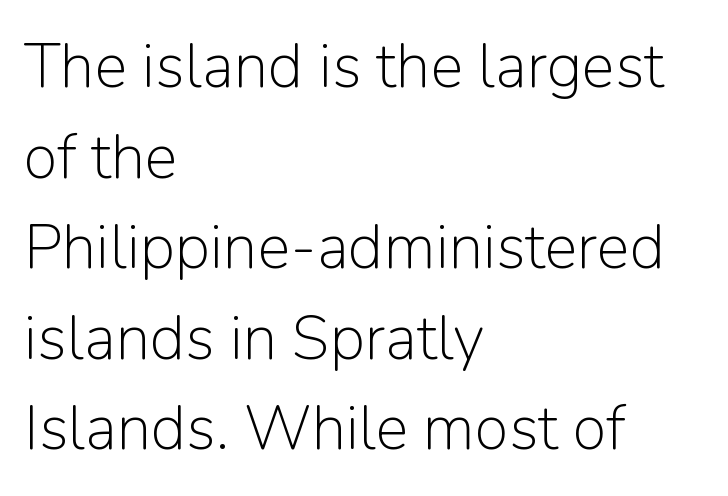
Does the type have serifs? No, each stem ends abruptly. Casual observation: everything's shoved over to the left. Quick note: underline off. Notice how descenders clear the ascenders below comfortably — that's standard leading. Tracking here is standard; glyphs follow each other at the usual distance.
